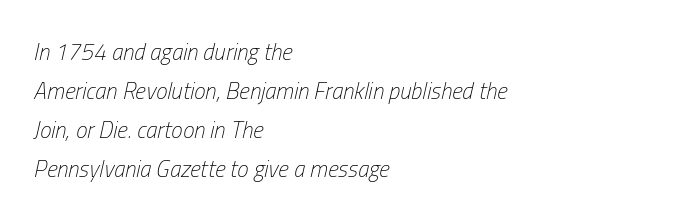
Q: Is the text bold? A: No.
Q: Is the text italic (slanted)? A: Yes, it leans right by about 13 degrees.
Q: Is the text underlined? A: No.
Q: How is the paragraph aligned? A: Left-aligned.
Q: Is the spacing between letters normal or unusually wide? A: Normal.
Q: Is the spacing between lines tight, normal or loose? A: Normal.
